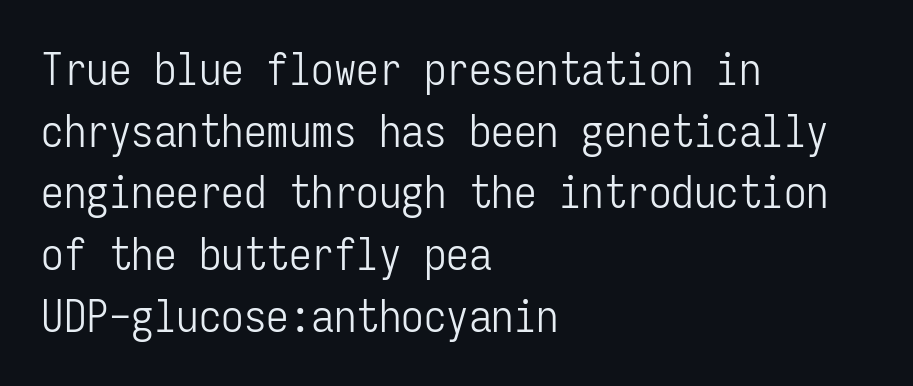
Tall strokes in this sample are plumb rather than angled. The type is set solid horizontally, with unmodified tracking. Unmarked baselines from the first word to the last. Leftover space on each line is placed entirely after the last word. These lines are rendered in a fixed-pitch font. The font sits on the lighter half of the weight spectrum, regular included.
